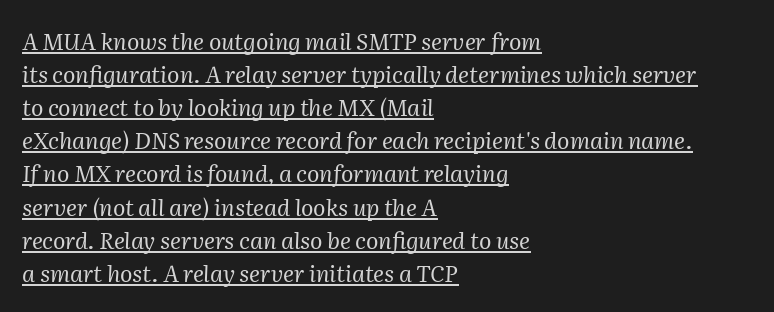
How are the letters spaced? Ordinarily, with no added tracking. A light-to-regular cut is what we see here. In terms of posture, this sample is oblique. Reading down the column, the eye jumps a familiar distance to each next line.
